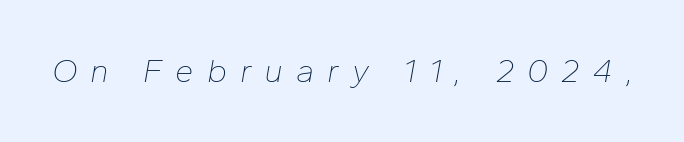
The font sits on the lighter half of the weight spectrum, regular included. Honestly, the letter spacing is so wide it's the main thing you notice. Each letter keeps its own natural width here, so spacing adapts to shape. The strip under each line holds only bare page. Slanted lettering throughout.
